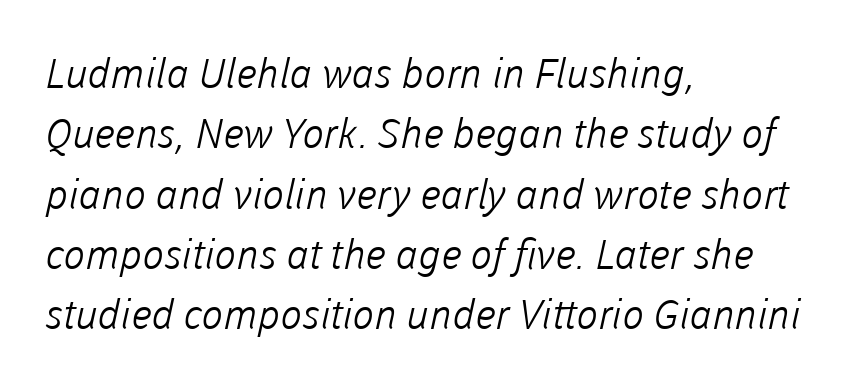
{"serif": "no", "bold": "no", "weight": "light", "width": "normal", "stroke_contrast": "low", "x_height": "medium", "monospaced": "no", "underline": "no", "align": "left", "line_spacing": "normal", "line_spacing_ratio": 1.47, "letter_spacing": "normal", "letter_spacing_em": 0.0, "glyph_px": 41}
